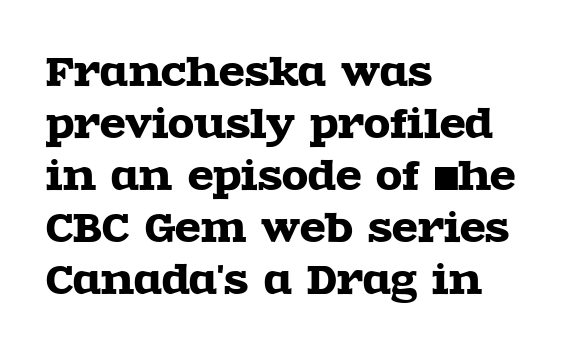
Q: Is the text italic (slanted)? A: No, it is upright.
Q: Is the typeface a serif or a sans-serif typeface? A: Serif.
Q: Is the text underlined? A: No.
Q: How is the paragraph aligned? A: Left-aligned.
Q: Is the spacing between letters normal or unusually wide? A: Normal.
Q: Is the spacing between lines tight, normal or loose? A: Normal.
Q: Width (condensed, normal, or wide)? A: Wide.
Q: x-height? A: Large.
Q: Monospaced? A: No.
